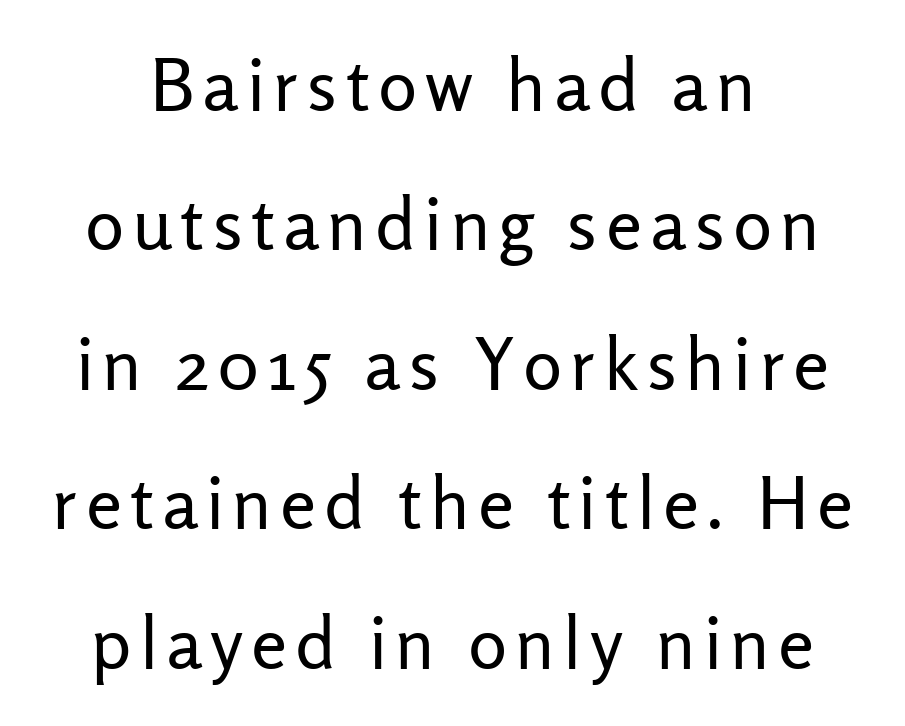
{"serif": "no", "italic": "no", "bold": "no", "weight": "regular", "width": "normal", "stroke_contrast": "low", "x_height": "medium", "monospaced": "no", "underline": "no", "line_spacing": "loose", "line_spacing_ratio": 1.91, "glyph_px": 73}
